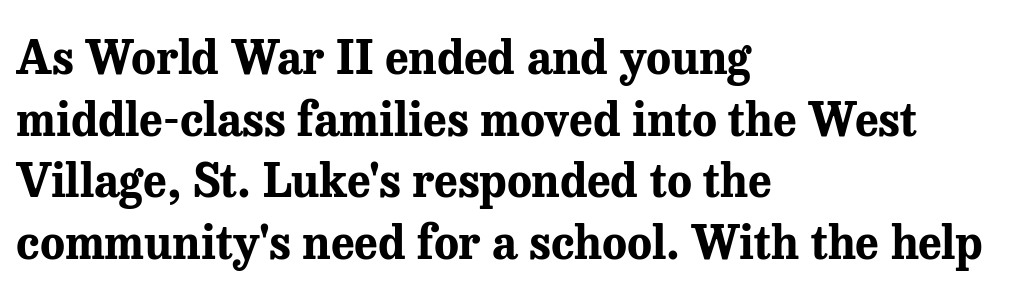
The image shows 46 px bold serif type, upright; set left-aligned, normal line spacing (1.34x), normal letter spacing, not underlined; medium stroke contrast and a medium x-height.
